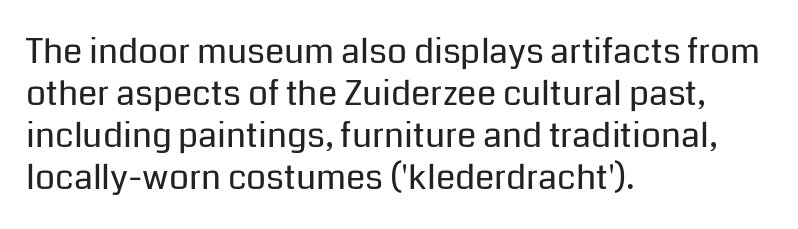
The type family on display is of the sans-serif kind. The type sits square on the baseline with zero lean. Line starts are locked; line ends wander. Heft: none added — not bold. No extra tracking has been applied to these lines. Do the characters align in a grid? No, the font is proportional.
